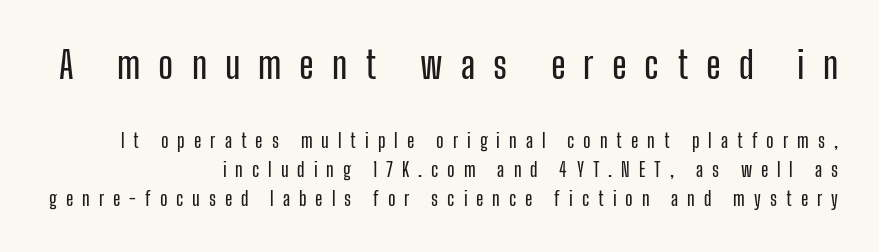
{"serif": "no", "italic": "no", "width": "condensed", "stroke_contrast": "low", "x_height": "medium", "monospaced": "no", "underline": "no", "align": "right", "line_spacing": "normal", "line_spacing_ratio": 1.52, "letter_spacing": "wide", "letter_spacing_em": 0.47, "larger_block": "first", "size_ratio": 2.0, "glyph_px": 38}
